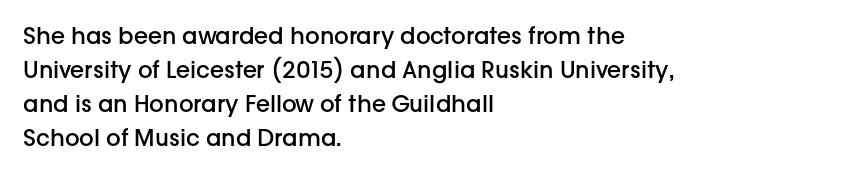
The image shows 23 px text type, upright; set left-aligned, normal line spacing (1.48x), normal letter spacing, not underlined.
